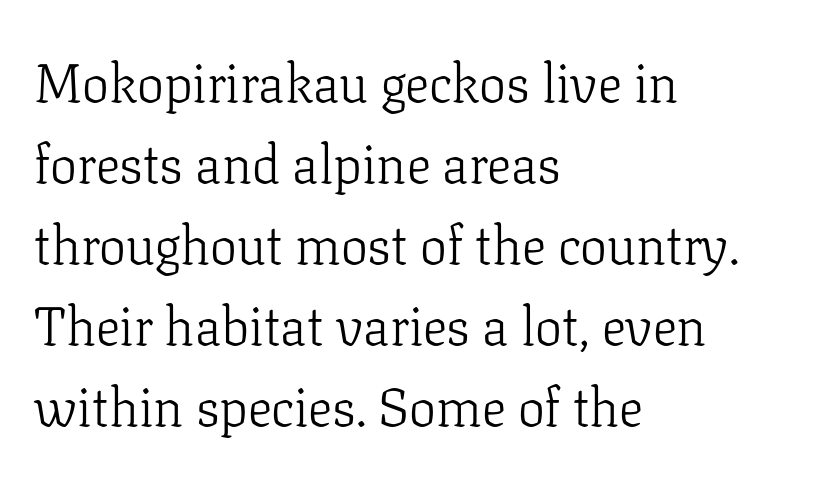
{"serif": "yes", "italic": "no", "bold": "no", "weight": "light", "width": "normal", "stroke_contrast": "low", "x_height": "medium", "monospaced": "no", "underline": "no", "align": "left", "line_spacing": "normal", "line_spacing_ratio": 1.5, "letter_spacing": "normal", "letter_spacing_em": 0.0, "glyph_px": 54}
